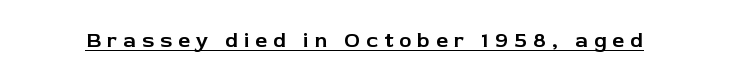
The image shows 21 px text type, upright; set unusually wide letter spacing (+0.29 em), underlined.
